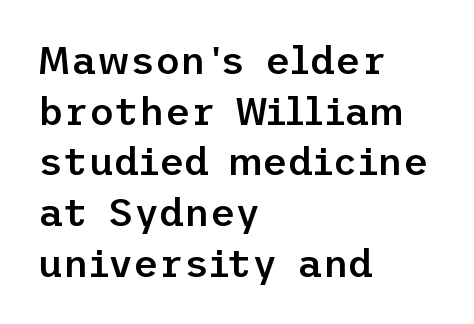
The image shows 39 px semibold sans-serif type, upright; set left-aligned, normal line spacing (1.3x), normal letter spacing, not underlined; low stroke contrast and a medium x-height.
